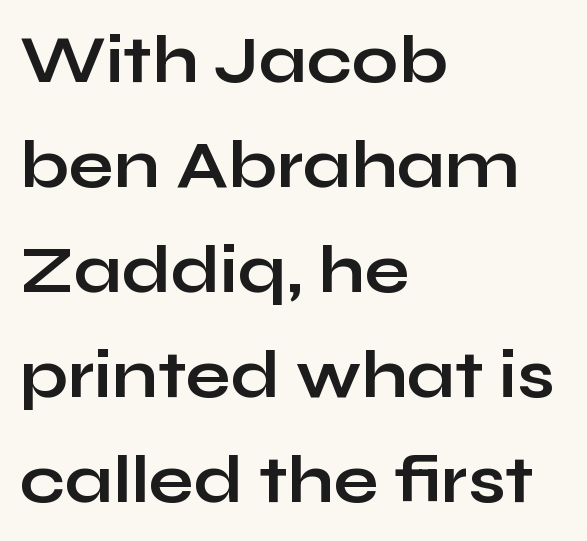
{"serif": "no", "italic": "no", "bold": "yes", "weight": "bold", "width": "wide", "stroke_contrast": "low", "x_height": "medium", "monospaced": "no", "underline": "no", "align": "left", "line_spacing": "normal", "line_spacing_ratio": 1.59, "letter_spacing": "normal", "letter_spacing_em": 0.0, "glyph_px": 66}
